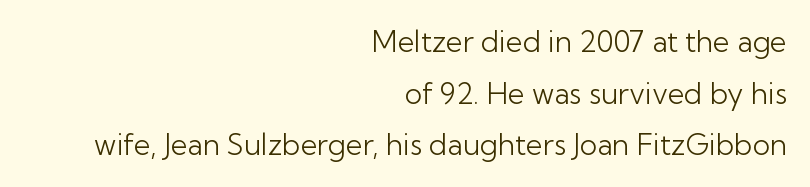
{"serif": "no", "italic": "no", "bold": "no", "weight": "light", "width": "normal", "stroke_contrast": "low", "x_height": "medium", "monospaced": "no", "underline": "no", "align": "right", "line_spacing_ratio": 1.78, "letter_spacing": "normal", "letter_spacing_em": 0.0, "glyph_px": 29}
